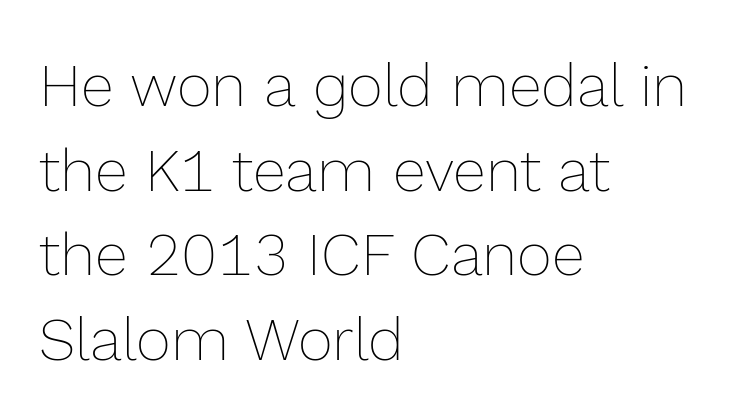
The weight tops out at a normal text grade. A normal amount of white space separates one row of letters from the next. The letters sit at their default tracking, neither squeezed nor spread. If you drew a ruler down the left edge, every line would touch it. The space beneath each line is pristine and unruled. These lines are rendered in a variable-pitch font.
